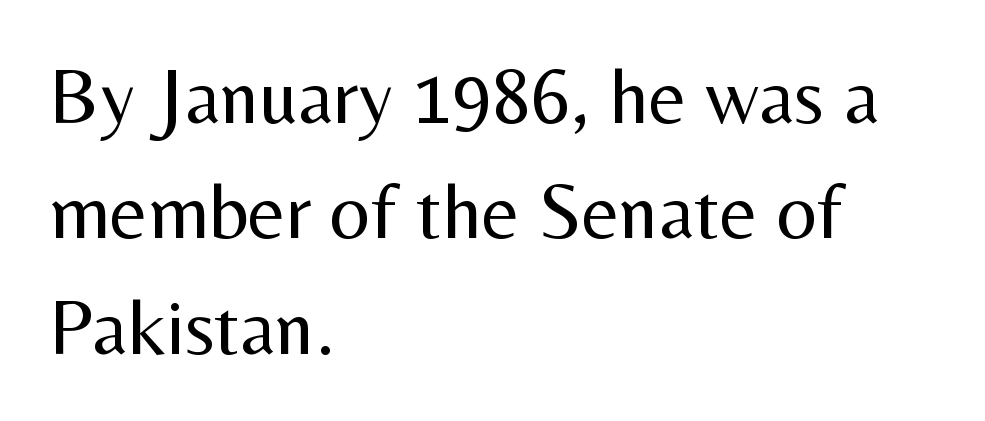
{"serif": "no", "italic": "no", "bold": "no", "weight": "regular", "width": "normal", "stroke_contrast": "medium", "x_height": "medium", "monospaced": "no", "underline": "no", "align": "left", "line_spacing": "normal", "line_spacing_ratio": 1.46, "letter_spacing": "normal", "letter_spacing_em": 0.0, "glyph_px": 79}
